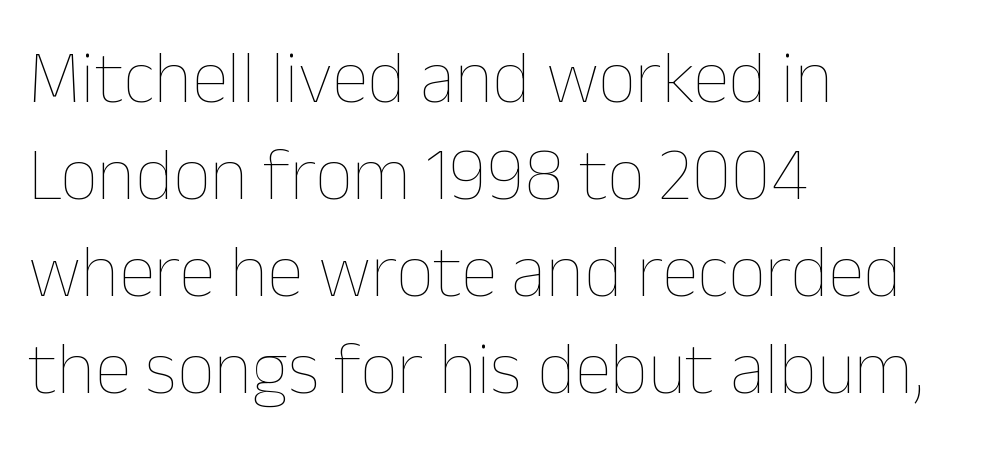
Rendered with straight, roman letterforms. Does the copy run flush right? No — it runs flush left. Honestly, the letter spacing is just normal — you wouldn't notice it. Underlining? Definitely not there. The passage shown is typed in a proportional face where columns would drift. Is the type heavy? It reads as light-to-regular instead.
